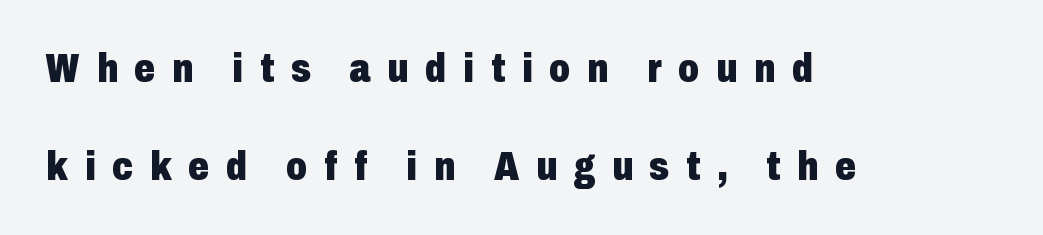
{"serif": "no", "italic": "no", "bold": "yes", "weight": "heavy", "width": "condensed", "stroke_contrast": "low", "x_height": "medium", "monospaced": "no", "underline": "no", "align": "left", "line_spacing": "loose", "line_spacing_ratio": 2.39, "letter_spacing": "wide", "letter_spacing_em": 0.41, "glyph_px": 41}
